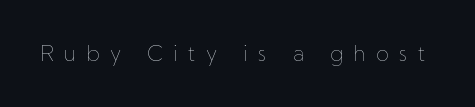
The passage shown is not underscored anywhere. This sample uses an upright cut, with every glyph sitting square on the baseline. The tracking jumps out immediately: characters are airy and widely separated. The strokes carry an ordinary text weight at most.
